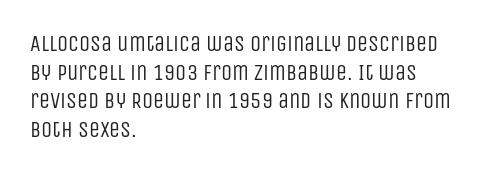
{"italic": "no", "bold": "no", "underline": "no", "align": "left", "line_spacing": "normal", "line_spacing_ratio": 1.3, "letter_spacing": "normal", "letter_spacing_em": 0.0, "glyph_px": 22}
